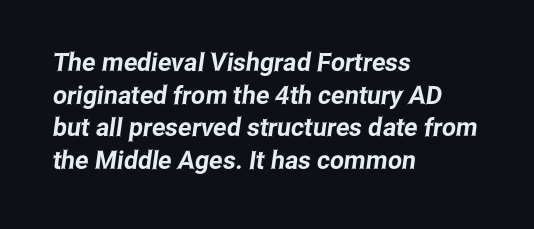
Letters rest on an invisible, unmarked baseline. How would I describe the line gaps? Plain and ordinary. The setting favours the left margin, as ordinary paragraphs usually do. Tracking value appears to be zero — textbook default spacing.
